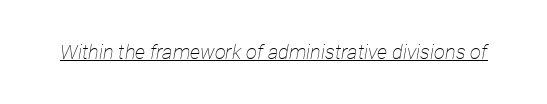
Is the type slanted? Yes — the strokes lean at a clear angle. Students, observe the line beneath the letters — that is underlining. Standard letterfit; no display-style spreading of the glyphs. Stems and bowls with no extra thickness — not bold.
